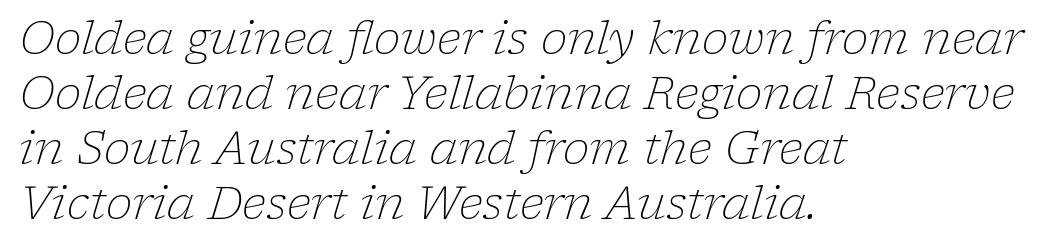
{"serif": "yes", "italic": "yes", "lean": "right", "slant_degrees": 17, "bold": "no", "weight": "light", "width": "normal", "stroke_contrast": "low", "x_height": "medium", "monospaced": "no", "underline": "no", "align": "left", "line_spacing_ratio": 1.22, "letter_spacing": "normal", "letter_spacing_em": 0.0, "glyph_px": 45}
